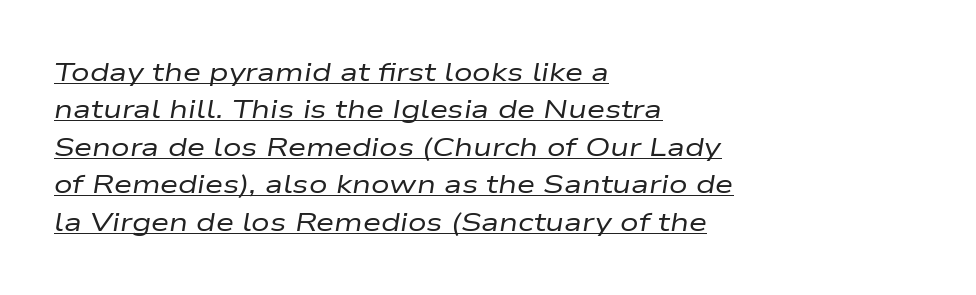
The image shows 26 px text type, italic (leaning right); set left-aligned, normal line spacing (1.44x), normal letter spacing, underlined.
